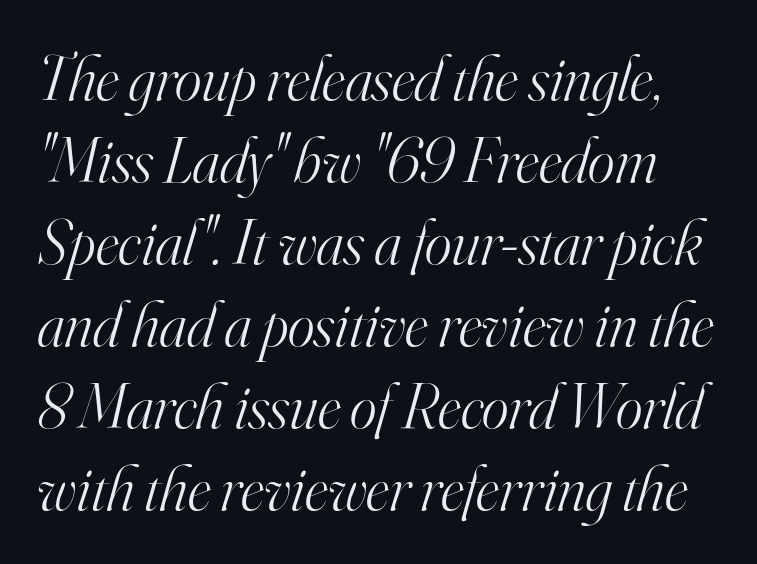
No heavy texture on the line: the type isn't bold. One glance says typical: line gaps are just what's usual. Inter-character spacing is left at the font's built-in metrics. Examine the stroke ends and you'll spot serifs. A typesetter would call this proportional, since set widths differ per character. The zone under the glyphs is completely vacant.
